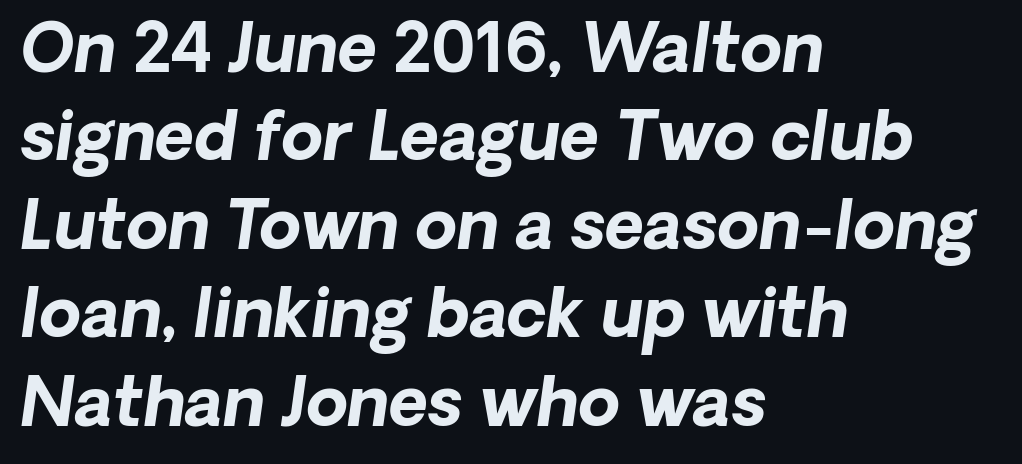
Q: Is the text bold? A: Yes.
Q: Is the text italic (slanted)? A: Yes, it leans right by about 8 degrees.
Q: Is the text underlined? A: No.
Q: How is the paragraph aligned? A: Left-aligned.
Q: Is the spacing between letters normal or unusually wide? A: Normal.
Q: Is the spacing between lines tight, normal or loose? A: Normal.
Q: Width (condensed, normal, or wide)? A: Normal.
Q: Stroke contrast? A: Low.
Q: x-height? A: Medium.
Q: Monospaced? A: No.
